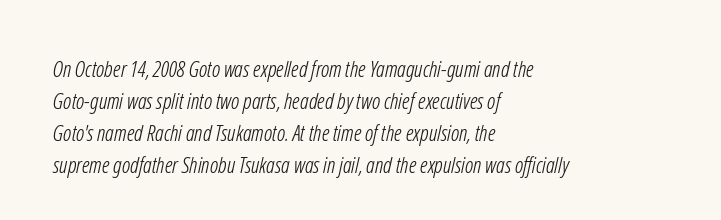
The image shows 22 px text type; set left-aligned, normal line spacing (1.45x), normal letter spacing, not underlined.
